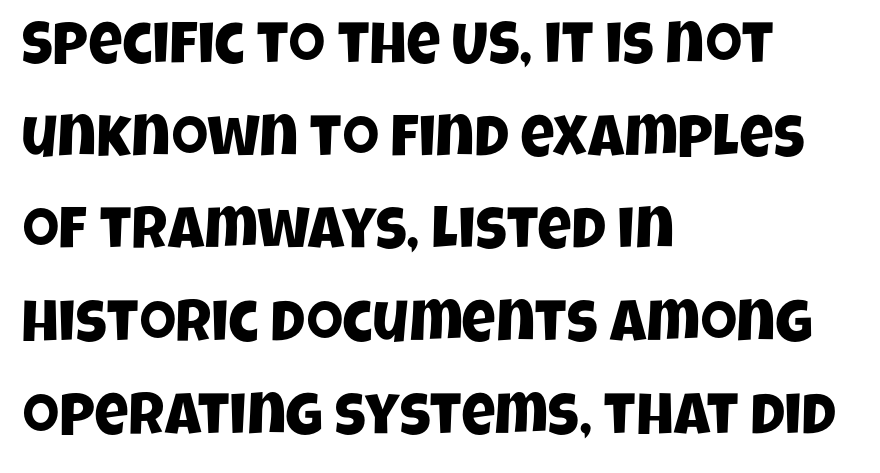
Q: Is the typeface a serif or a sans-serif typeface? A: Sans-serif.
Q: Is the text underlined? A: No.
Q: How is the paragraph aligned? A: Left-aligned.
Q: Is the spacing between letters normal or unusually wide? A: Normal.
Q: Is the spacing between lines tight, normal or loose? A: Normal.
Q: Width (condensed, normal, or wide)? A: Condensed.
Q: Stroke contrast? A: Low.
Q: x-height? A: Large.
Q: Monospaced? A: No.
